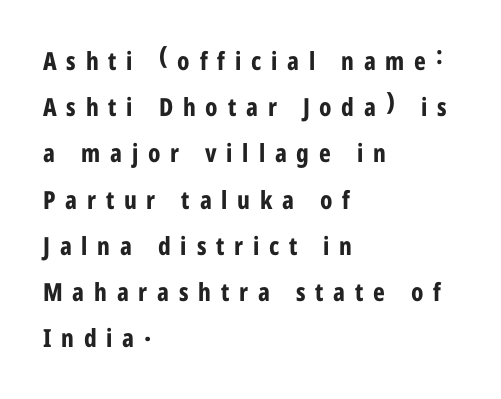
{"italic": "no", "bold": "yes", "underline": "no", "align": "left", "line_spacing_ratio": 1.85, "letter_spacing": "wide", "letter_spacing_em": 0.39, "glyph_px": 25}
